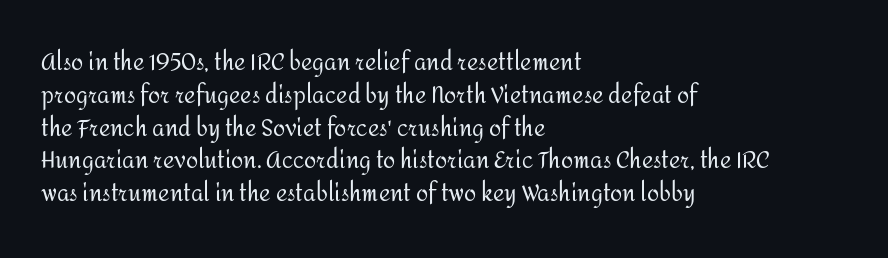
Q: Is the text bold? A: No.
Q: Is the text italic (slanted)? A: No, it is upright.
Q: Is the text underlined? A: No.
Q: How is the paragraph aligned? A: Left-aligned.
Q: Is the spacing between letters normal or unusually wide? A: Normal.
Q: Is the spacing between lines tight, normal or loose? A: Normal.
